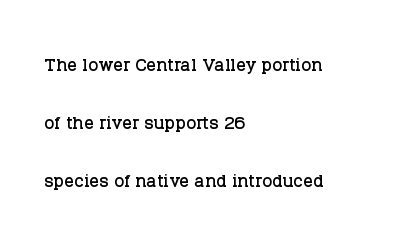
The image shows 24 px text type, upright; set left-aligned, loose line spacing (2.41x), normal letter spacing, not underlined.
